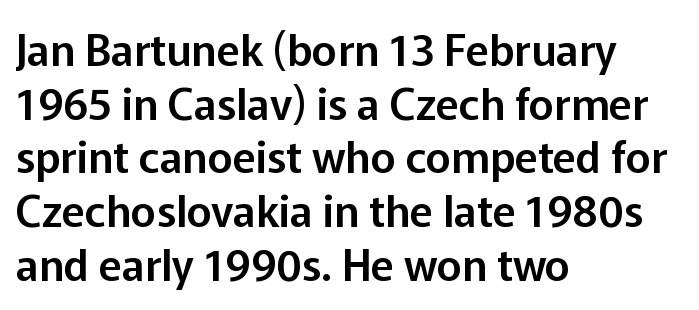
{"serif": "no", "italic": "no", "width": "normal", "stroke_contrast": "low", "x_height": "medium", "monospaced": "no", "underline": "no", "align": "left", "line_spacing": "normal", "line_spacing_ratio": 1.25, "letter_spacing": "normal", "letter_spacing_em": 0.0, "glyph_px": 43}
